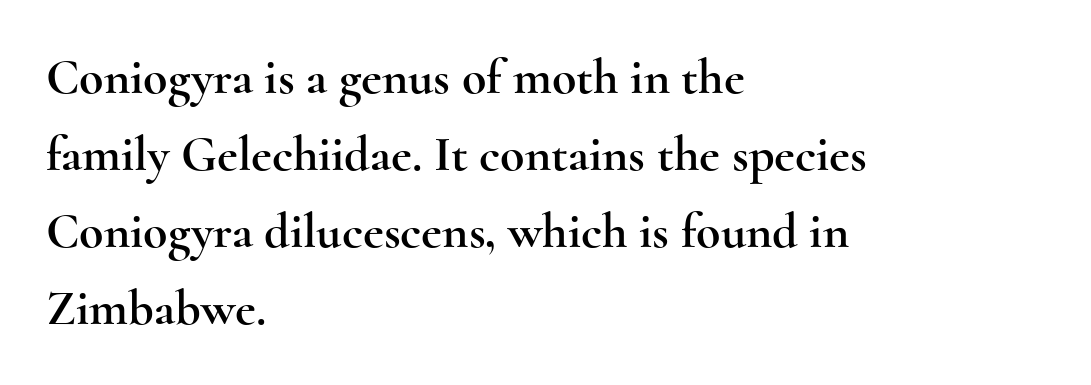
The image shows 50 px wide serif type, upright; set left-aligned, normal line spacing (1.54x), normal letter spacing, not underlined; a small x-height.
